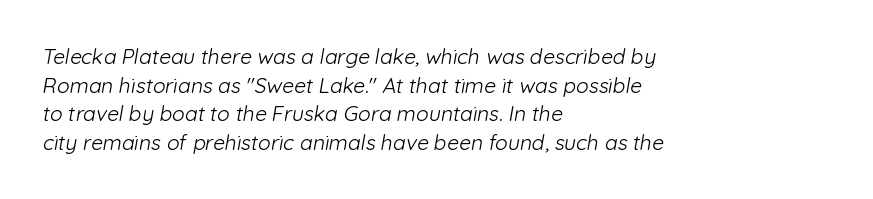
The image shows 21 px text type; set left-aligned, normal line spacing (1.36x), normal letter spacing, not underlined.
